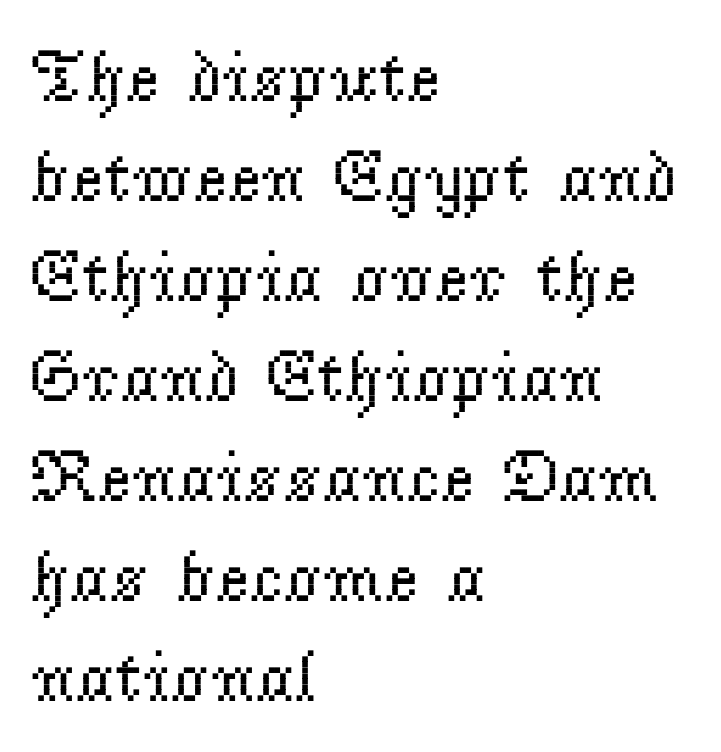
Q: Is the text bold? A: No.
Q: Is the text italic (slanted)? A: No, it is upright.
Q: Is the typeface a serif or a sans-serif typeface? A: Serif.
Q: Is the text underlined? A: No.
Q: How is the paragraph aligned? A: Left-aligned.
Q: Is the spacing between letters normal or unusually wide? A: Normal.
Q: Is the spacing between lines tight, normal or loose? A: Normal.
Q: Width (condensed, normal, or wide)? A: Normal.
Q: Stroke contrast? A: Low.
Q: x-height? A: Small.
Q: Monospaced? A: No.
